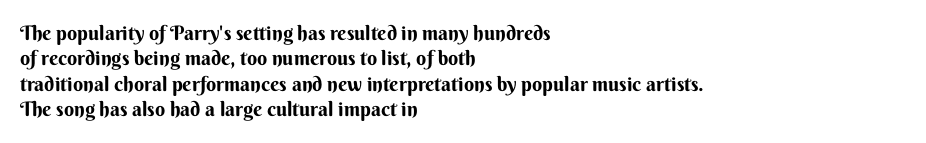
The image shows 20 px bold type, upright; set left-aligned, normal line spacing (1.27x), normal letter spacing, not underlined.
